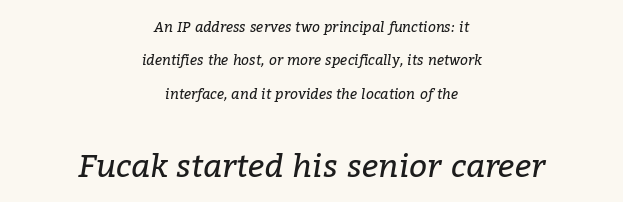
The image shows 32 px regular-weight serif type, italic (leaning right); set centered, loose line spacing (2.38x), normal letter spacing, not underlined; the second (bottom) block is 2.29x larger; low stroke contrast and a medium x-height.
